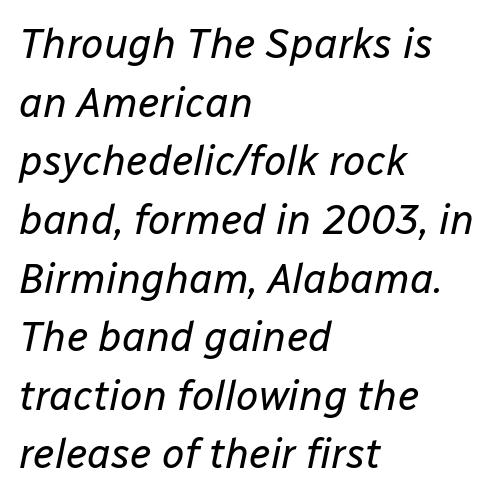
{"italic": "yes", "lean": "right", "slant_degrees": 12, "bold": "no", "weight": "regular", "width": "normal", "stroke_contrast": "low", "x_height": "medium", "monospaced": "no", "underline": "no", "align": "left", "line_spacing": "normal", "line_spacing_ratio": 1.43, "letter_spacing": "normal", "letter_spacing_em": 0.0, "glyph_px": 41}
